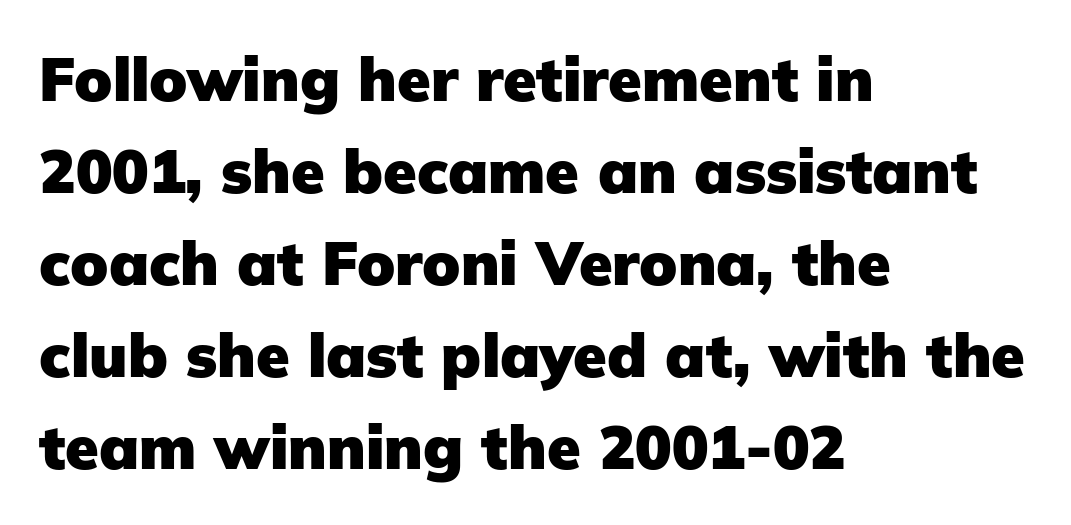
The image shows 61 px heavy sans-serif type, upright; set left-aligned, normal line spacing (1.51x), normal letter spacing, not underlined; low stroke contrast and a medium x-height.
